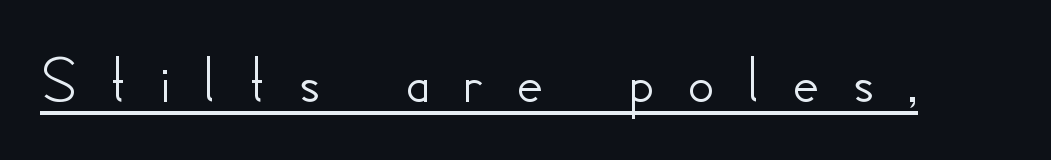
{"serif": "no", "italic": "no", "width": "normal", "stroke_contrast": "low", "x_height": "small", "monospaced": "no", "underline": "yes", "letter_spacing": "wide", "letter_spacing_em": 0.45, "glyph_px": 68}
